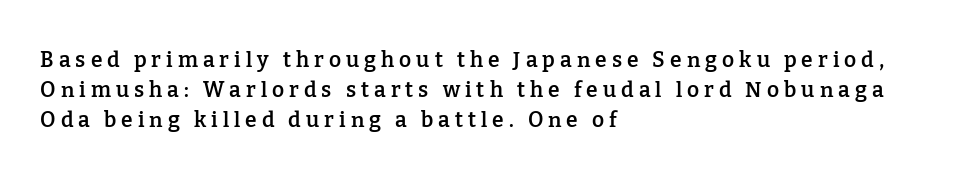
Underline: absent. What weight is shown? A semibold, between regular and bold. Italic? Not at all — the glyphs are vertical. All the whitespace from short lines collects on the right. The line-height multiplier appears to be the usual default. You could only call the tracking loose — the letters float apart.
